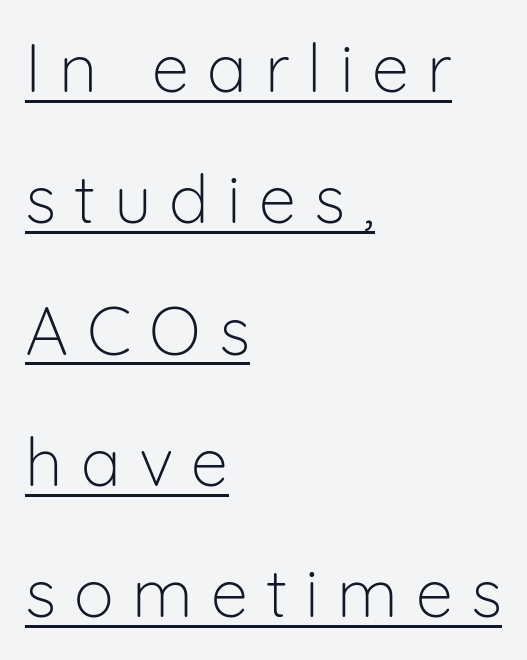
It's the straight-up-and-down kind of type. Notice how the passage keeps a crisp vertical edge on the left only. You could not count columns in this text — the font is proportionally spaced. The space between consecutive lines is lavish. The face looks like a standard text weight, possibly lighter. The rendering uses the underline text-decoration.
